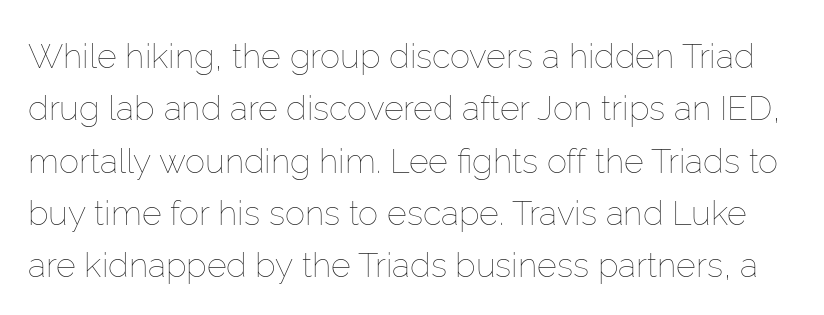
The image shows 34 px thin type, upright; set normal line spacing (1.54x), normal letter spacing, not underlined; low stroke contrast and a medium x-height.
